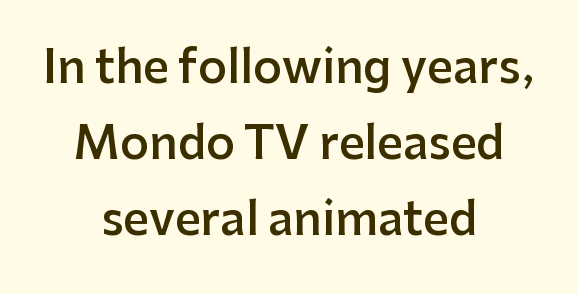
The image shows 45 px semibold sans-serif type, upright; set centered, normal line spacing (1.69x), normal letter spacing, not underlined; low stroke contrast and a medium x-height.
